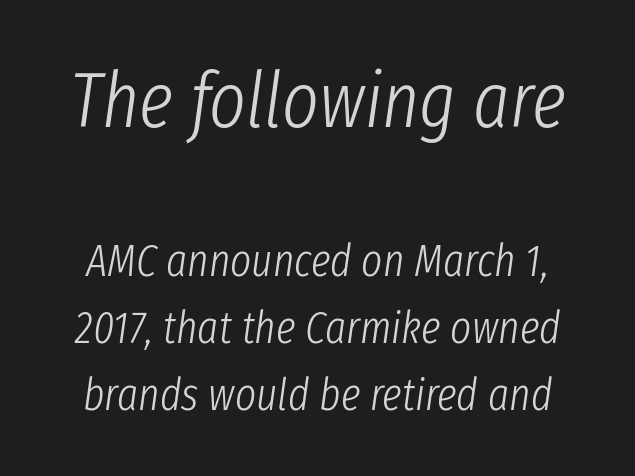
The image shows 78 px light, condensed type, italic (leaning right); set normal line spacing (1.49x), normal letter spacing, not underlined; the first (top) block is 1.73x larger; low stroke contrast and a medium x-height.
